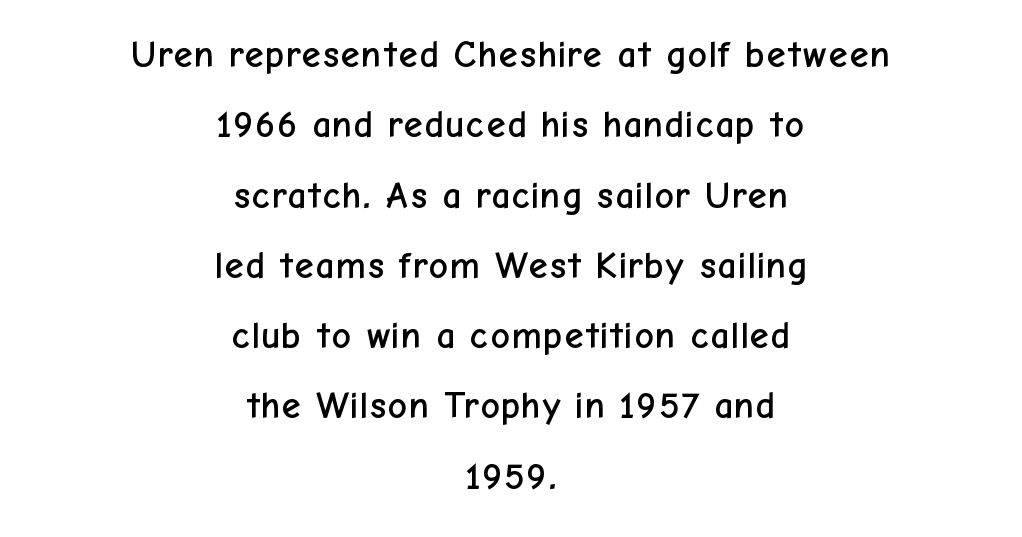
Q: Is the text italic (slanted)? A: No, it is upright.
Q: Is the typeface a serif or a sans-serif typeface? A: Sans-serif.
Q: Is the text underlined? A: No.
Q: How is the paragraph aligned? A: Centered.
Q: Is the spacing between letters normal or unusually wide? A: Normal.
Q: Width (condensed, normal, or wide)? A: Normal.
Q: Stroke contrast? A: Low.
Q: x-height? A: Medium.
Q: Monospaced? A: No.
